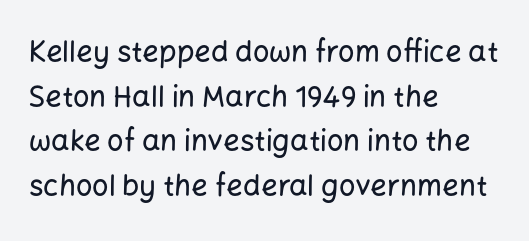
The image shows 29 px sans-serif type, upright; set left-aligned, normal line spacing (1.54x), normal letter spacing, not underlined; low stroke contrast and a medium x-height.
